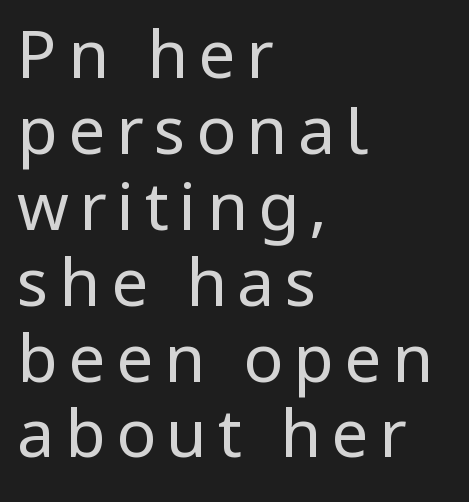
The image shows 66 px regular-weight, condensed sans-serif type, upright; set left-aligned, tight line spacing (1.15x), not underlined; low stroke contrast and a large x-height.
